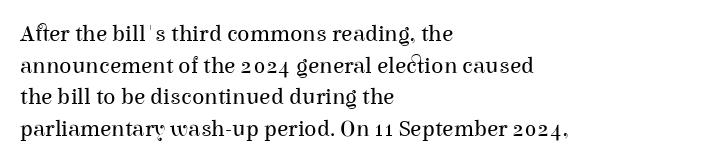
The strokes are not fattened; the text isn't bold. Beneath every word, the page is bare. Every row of glyphs begins at an identical x-position on the left. In terms of posture, this sample is upright.
